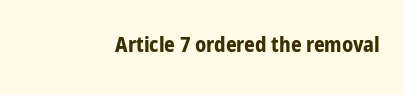
The rendering keeps characters at their native spacing. This is the regular roman posture of the typeface. Plain, unruled lines of type. Line endings align vertically; line beginnings do not.
